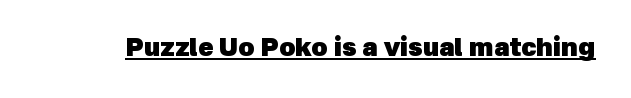
The image shows 25 px bold type; set normal letter spacing, underlined.
